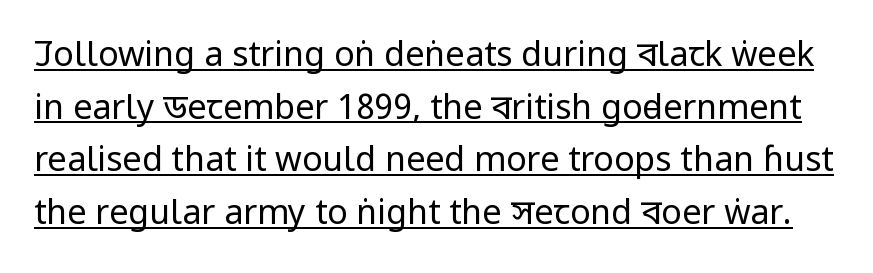
{"serif": "no", "italic": "no", "bold": "no", "weight": "regular", "width": "condensed", "stroke_contrast": "low", "x_height": "large", "monospaced": "no", "underline": "yes", "line_spacing": "normal", "line_spacing_ratio": 1.55, "letter_spacing": "normal", "letter_spacing_em": 0.0, "glyph_px": 34}
